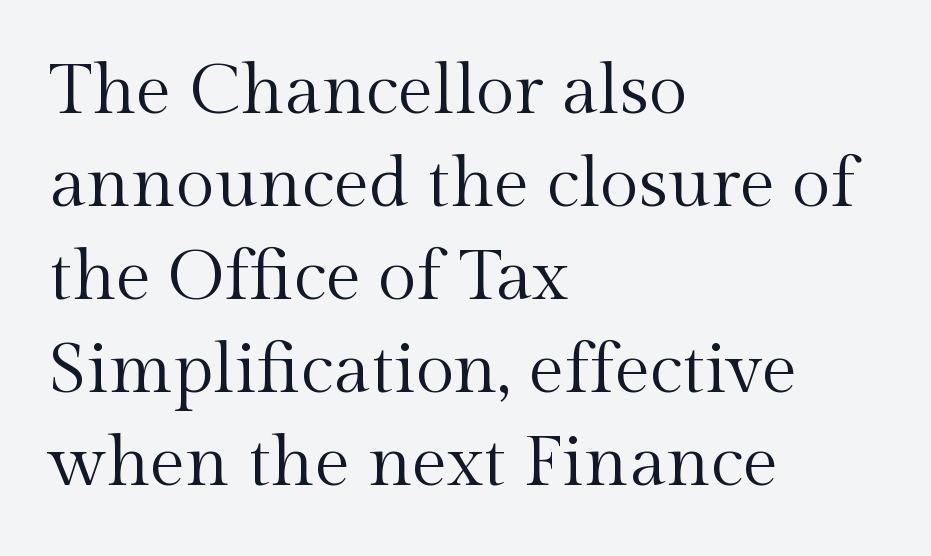
The zone under the glyphs is completely vacant. Here the glyphs are tracked normally, forming tight word shapes. The rag falls on the right side of this text block. The rendering uses natural spacing where letterforms have individual widths.
